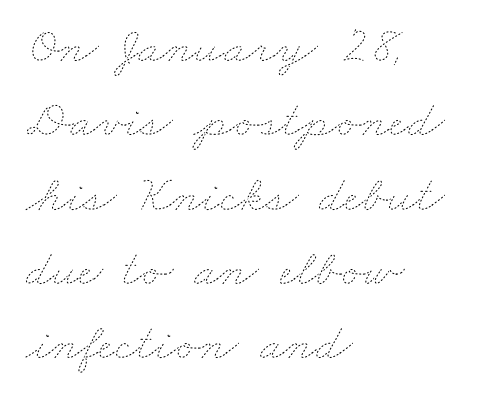
{"bold": "no", "weight": "thin", "width": "wide", "stroke_contrast": "low", "x_height": "small", "monospaced": "no", "underline": "no", "align": "left", "line_spacing": "normal", "line_spacing_ratio": 1.43, "letter_spacing": "normal", "letter_spacing_em": 0.0, "glyph_px": 52}
